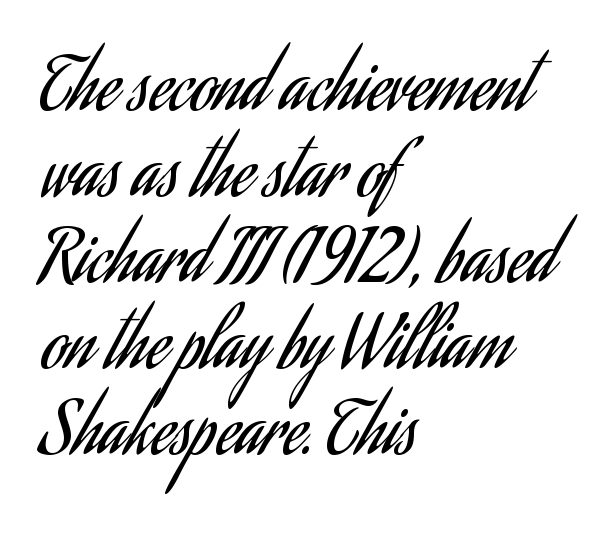
The image shows 71 px regular-weight, condensed sans-serif type; set left-aligned, line spacing 1.21x, normal letter spacing, not underlined; low stroke contrast and a small x-height.
